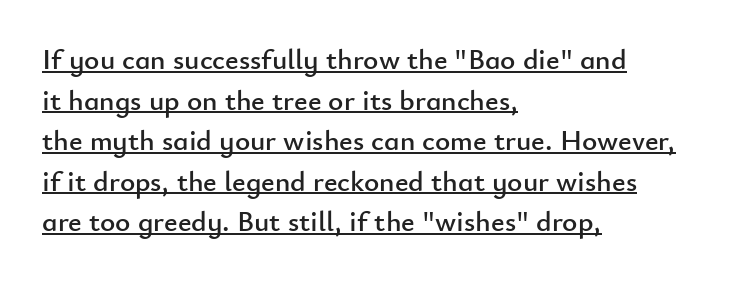
The image shows 29 px sans-serif type, upright; set left-aligned, normal line spacing (1.4x), normal letter spacing, underlined; low stroke contrast and a small x-height.
